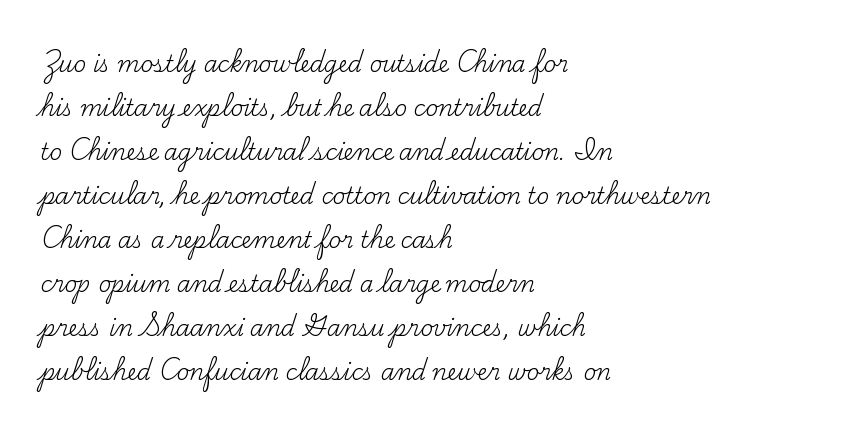
The image shows 22 px text type; set left-aligned, loose line spacing (2.0x), normal letter spacing, not underlined.
